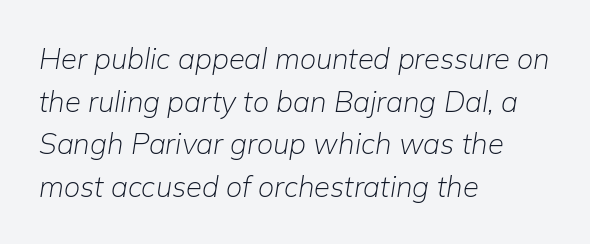
Q: Is the text bold? A: No.
Q: Is the text italic (slanted)? A: Yes, it leans right by about 9 degrees.
Q: Is the text underlined? A: No.
Q: How is the paragraph aligned? A: Left-aligned.
Q: Is the spacing between letters normal or unusually wide? A: Normal.
Q: Is the spacing between lines tight, normal or loose? A: Normal.
Q: Width (condensed, normal, or wide)? A: Normal.
Q: Stroke contrast? A: Low.
Q: x-height? A: Medium.
Q: Monospaced? A: No.
